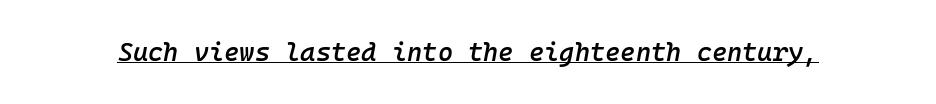
In terms of posture, this sample is oblique. Check the space under the baseline: a stroke is drawn there. Students, this is semibold: more ink than regular, less than bold. Compared with typical body copy, the letter spacing here is the same.
